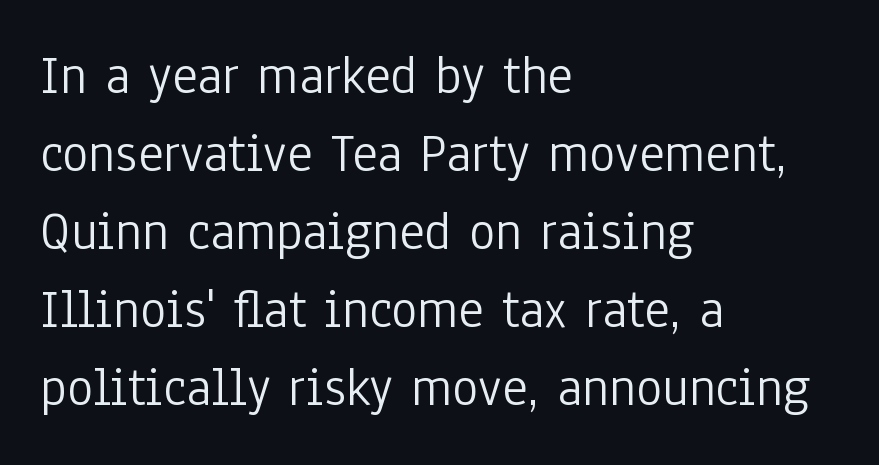
The image shows 55 px light, condensed sans-serif type, upright; set left-aligned, normal line spacing (1.42x), normal letter spacing, not underlined; low stroke contrast and a medium x-height.
